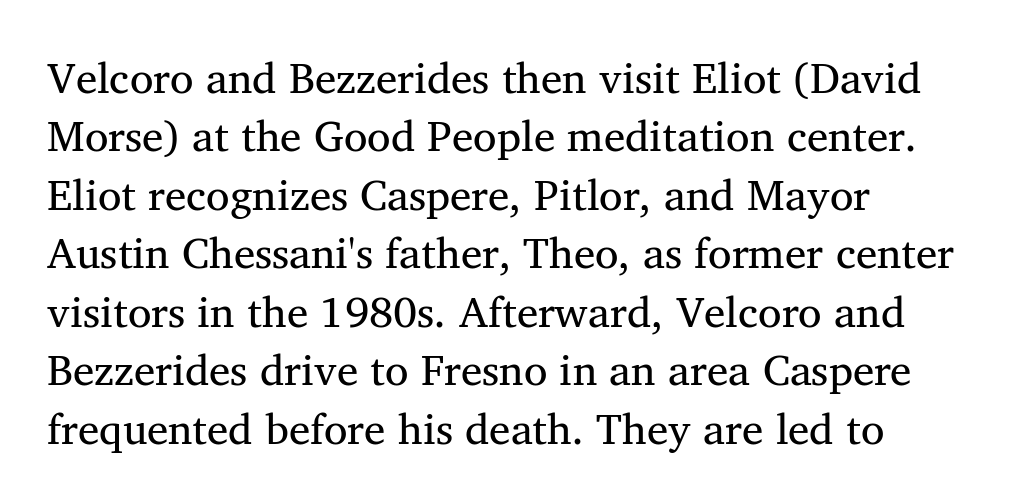
The image shows 43 px regular-weight serif type; set left-aligned, normal line spacing (1.36x), normal letter spacing, not underlined; medium stroke contrast and a medium x-height.
